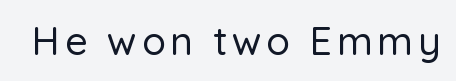
{"serif": "no", "italic": "no", "width": "normal", "stroke_contrast": "low", "x_height": "medium", "monospaced": "no", "underline": "no", "glyph_px": 39}
